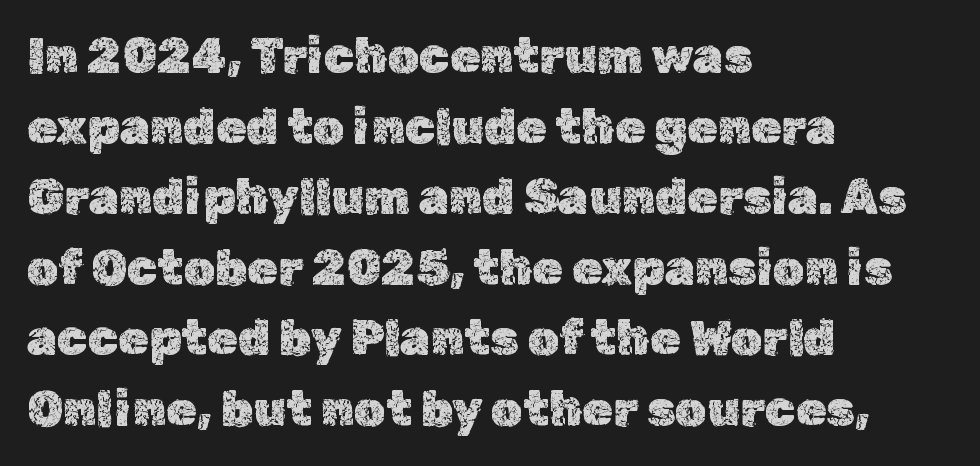
Q: Is the text italic (slanted)? A: No, it is upright.
Q: Is the text underlined? A: No.
Q: How is the paragraph aligned? A: Left-aligned.
Q: Is the spacing between letters normal or unusually wide? A: Normal.
Q: Is the spacing between lines tight, normal or loose? A: Normal.
Q: Width (condensed, normal, or wide)? A: Normal.
Q: x-height? A: Medium.
Q: Monospaced? A: No.
